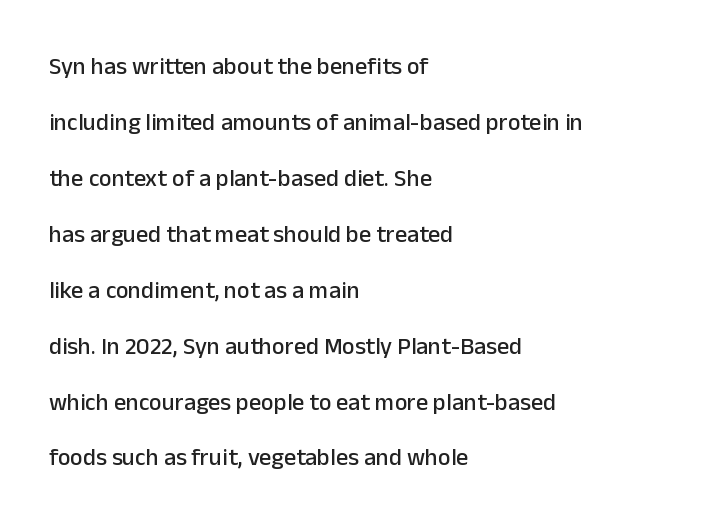
Q: Is the text italic (slanted)? A: No, it is upright.
Q: Is the text underlined? A: No.
Q: How is the paragraph aligned? A: Left-aligned.
Q: Is the spacing between letters normal or unusually wide? A: Normal.
Q: Is the spacing between lines tight, normal or loose? A: Loose.
